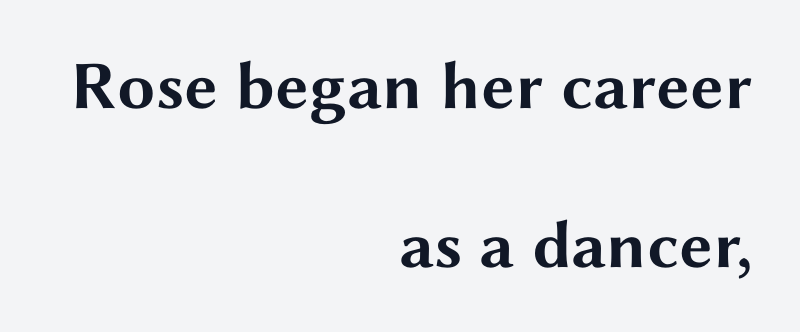
Inter-character spacing is left at the font's built-in metrics. Students, this is bold: see how much ink each stroke carries. The setting favours the right margin, as signatures and pull-quotes sometimes do. The specimen reads as upright at a glance. Grotesque or geometric, the face here clearly has no serifs.
